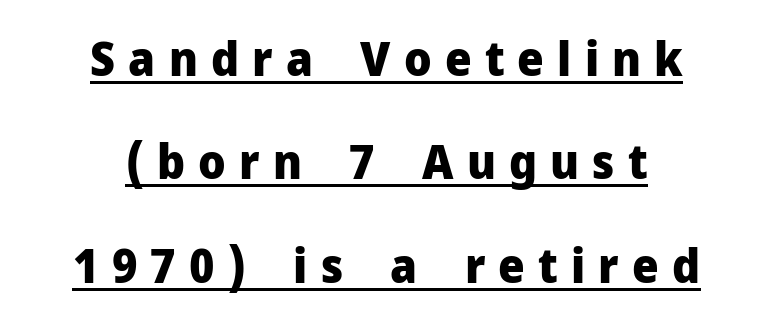
The image shows 47 px heavy sans-serif type, upright; set centered, loose line spacing (2.2x), unusually wide letter spacing (+0.28 em), underlined; low stroke contrast and a medium x-height.
